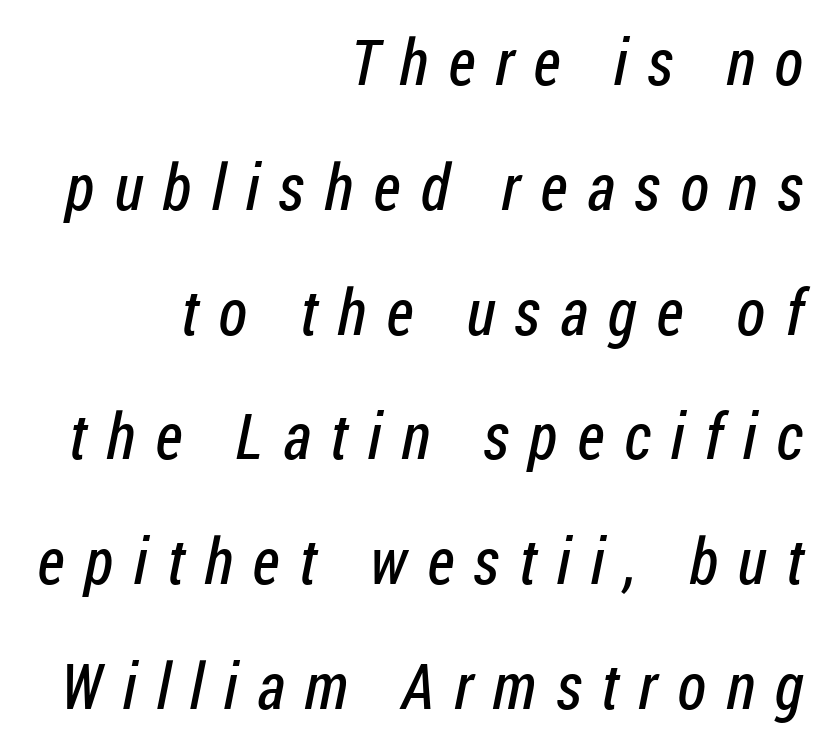
The image shows 64 px regular-weight, condensed sans-serif type; set right-aligned, loose line spacing (1.95x), unusually wide letter spacing (+0.31 em), not underlined; low stroke contrast and a medium x-height.
